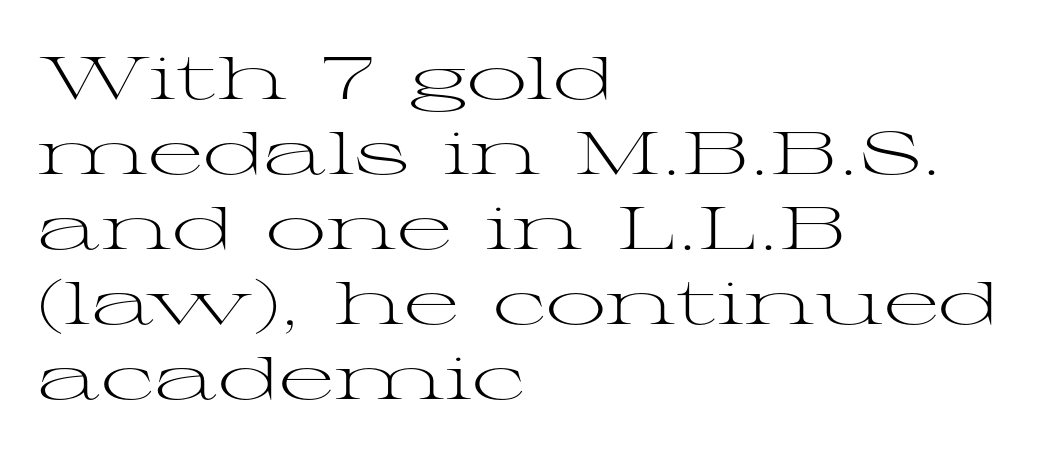
{"serif": "yes", "italic": "no", "bold": "no", "weight": "light", "width": "wide", "stroke_contrast": "medium", "x_height": "medium", "monospaced": "no", "underline": "no", "align": "left", "line_spacing": "normal", "line_spacing_ratio": 1.25, "letter_spacing": "normal", "letter_spacing_em": 0.0, "glyph_px": 60}
